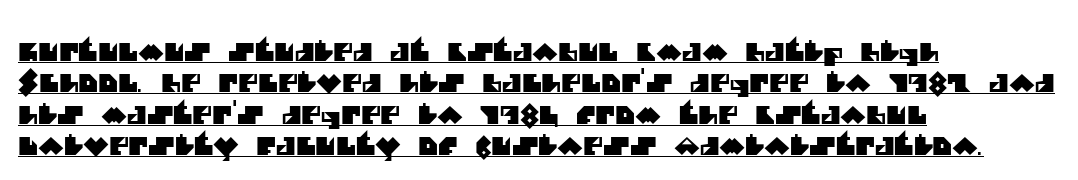
{"underline": "yes", "align": "left", "line_spacing": "normal", "line_spacing_ratio": 1.31, "letter_spacing": "normal", "letter_spacing_em": 0.0, "glyph_px": 24}
